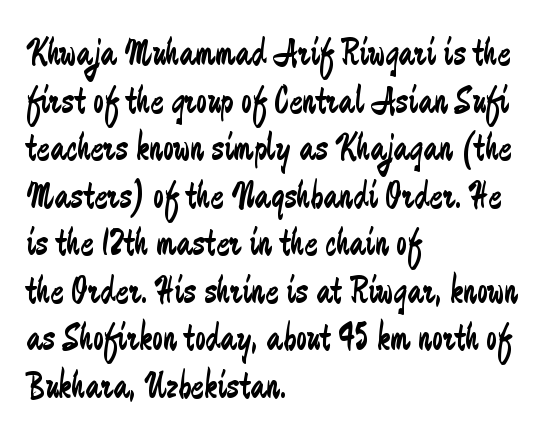
{"serif": "no", "bold": "no", "weight": "regular", "width": "condensed", "stroke_contrast": "low", "x_height": "small", "monospaced": "no", "underline": "no", "align": "left", "line_spacing_ratio": 1.22, "letter_spacing": "normal", "letter_spacing_em": 0.0, "glyph_px": 39}
